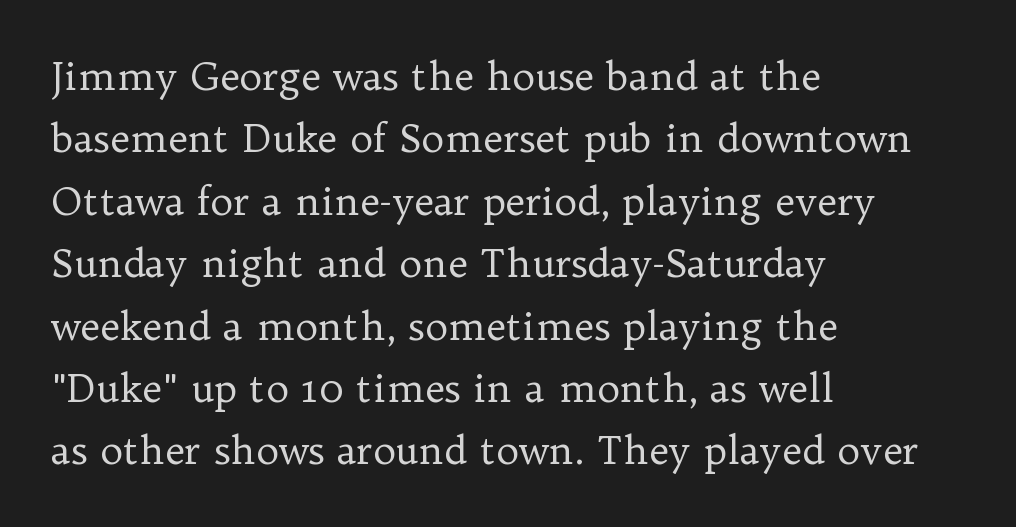
Q: Is the text bold? A: No.
Q: Is the text italic (slanted)? A: No, it is upright.
Q: Is the typeface a serif or a sans-serif typeface? A: Serif.
Q: Is the text underlined? A: No.
Q: How is the paragraph aligned? A: Left-aligned.
Q: Is the spacing between letters normal or unusually wide? A: Normal.
Q: Is the spacing between lines tight, normal or loose? A: Normal.
Q: Width (condensed, normal, or wide)? A: Normal.
Q: Stroke contrast? A: Low.
Q: x-height? A: Medium.
Q: Monospaced? A: No.
